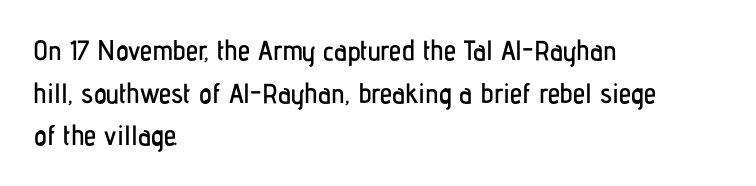
Nope, not italic — everything's standing straight. Leading matches the norm, producing a regular column. Each letter keeps its own natural width here, so spacing adapts to shape. The lines are quadded left. Nope, no serifs anywhere on these letters. Spacing between characters is what you'd get straight out of the box.
